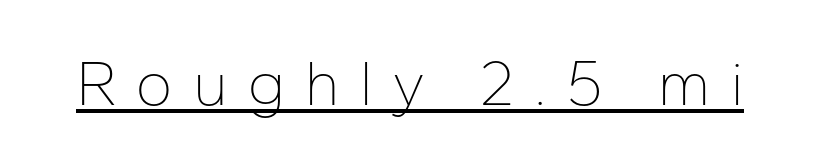
Q: Is the text bold? A: No.
Q: Is the text italic (slanted)? A: No, it is upright.
Q: Is the typeface a serif or a sans-serif typeface? A: Sans-serif.
Q: Is the text underlined? A: Yes.
Q: Is the spacing between letters normal or unusually wide? A: Unusually wide.
Q: Width (condensed, normal, or wide)? A: Normal.
Q: Stroke contrast? A: Low.
Q: x-height? A: Medium.
Q: Monospaced? A: No.
